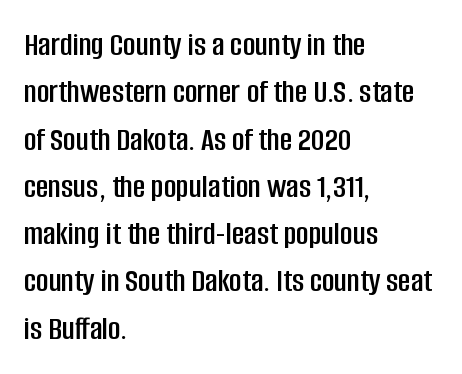
Q: Is the text italic (slanted)? A: No, it is upright.
Q: Is the typeface a serif or a sans-serif typeface? A: Sans-serif.
Q: Is the text underlined? A: No.
Q: How is the paragraph aligned? A: Left-aligned.
Q: Is the spacing between letters normal or unusually wide? A: Normal.
Q: Is the spacing between lines tight, normal or loose? A: Normal.
Q: Width (condensed, normal, or wide)? A: Condensed.
Q: Stroke contrast? A: Low.
Q: x-height? A: Large.
Q: Monospaced? A: No.
